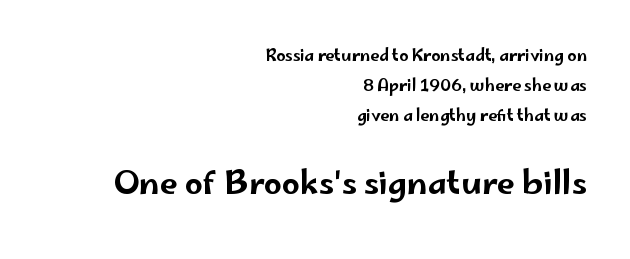
Looks like regular typesetting: each glyph gets only the width it needs. Block two is the big one; block one sits smaller above it. Nothing unusual about the tracking: characters are spaced as the font intends. Descender tails drop into unmarked territory.
